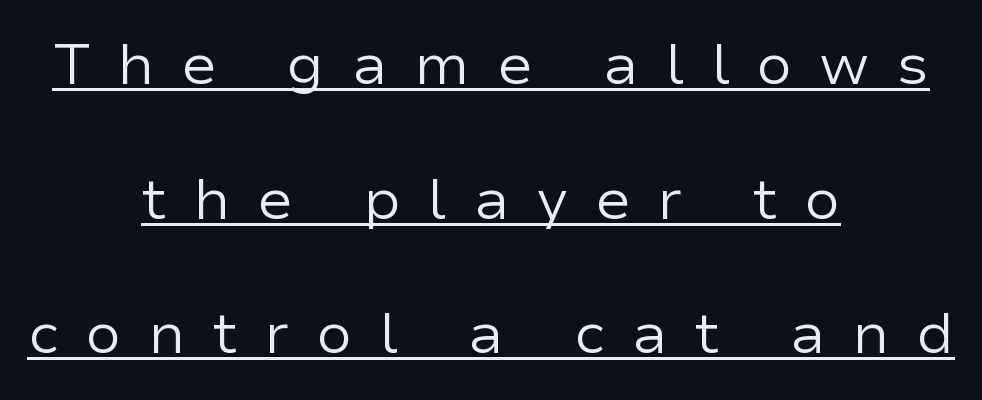
The axis of the letterforms is exactly vertical. These lines stand farther apart than default settings would place them. Varying glyph widths throughout — classic text-font behaviour. Every word sits above its own underline. Look at the bottom of the vertical strokes: they stop flat, with no serifs.
